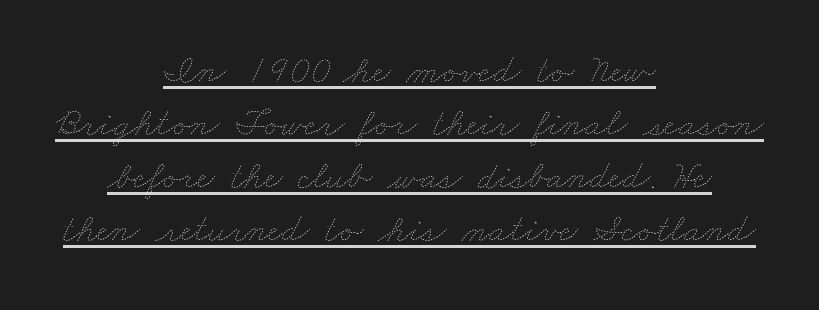
Decoration check: the copy is underlined. The passage shown is not bold in any degree. A student would call this center alignment; a typographer would say set centered. What's the leading like? Ordinary, nothing unusual. Caption: standard tracking, unaltered. Note the varied advance widths — an 'i' is clearly narrower than an 'm'.
